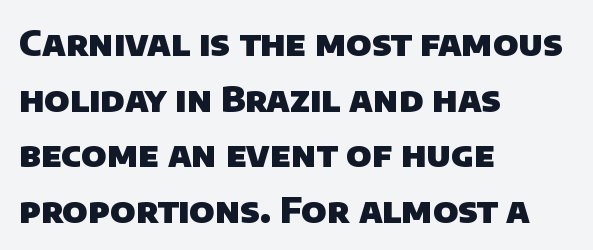
Q: Is the text bold? A: Yes.
Q: Is the typeface a serif or a sans-serif typeface? A: Sans-serif.
Q: Is the text underlined? A: No.
Q: How is the paragraph aligned? A: Left-aligned.
Q: Is the spacing between letters normal or unusually wide? A: Normal.
Q: Is the spacing between lines tight, normal or loose? A: Normal.
Q: Width (condensed, normal, or wide)? A: Normal.
Q: Stroke contrast? A: Low.
Q: x-height? A: Large.
Q: Monospaced? A: No.
